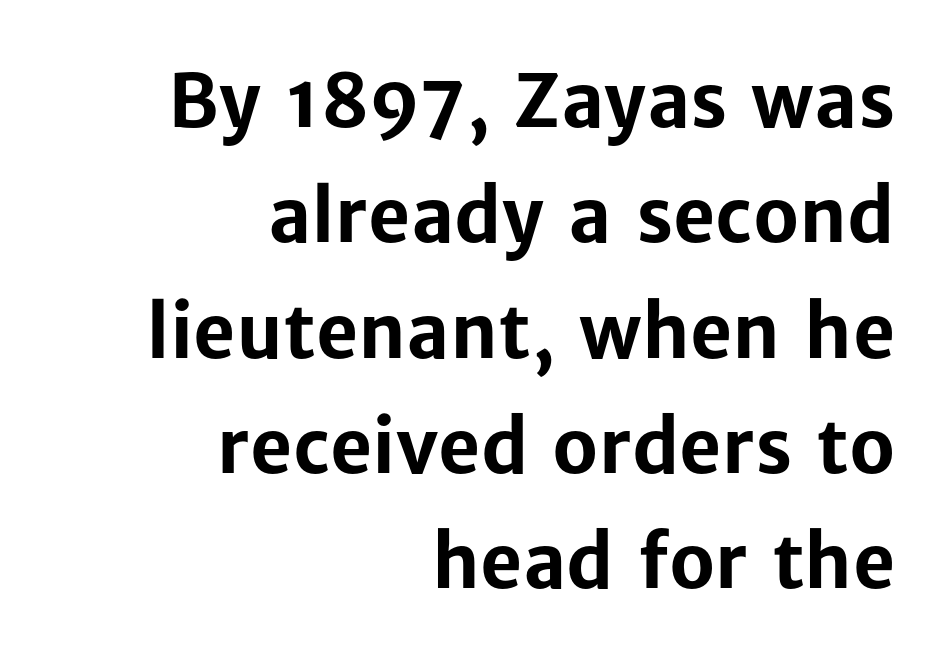
Q: Is the text bold? A: Yes.
Q: Is the text italic (slanted)? A: No, it is upright.
Q: Is the typeface a serif or a sans-serif typeface? A: Sans-serif.
Q: Is the text underlined? A: No.
Q: How is the paragraph aligned? A: Right-aligned.
Q: Is the spacing between letters normal or unusually wide? A: Normal.
Q: Is the spacing between lines tight, normal or loose? A: Normal.
Q: Width (condensed, normal, or wide)? A: Normal.
Q: Stroke contrast? A: Low.
Q: x-height? A: Medium.
Q: Monospaced? A: No.
